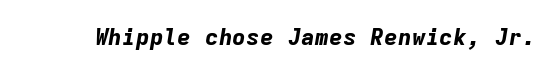
Q: Is the text bold? A: Yes.
Q: Is the text italic (slanted)? A: Yes, it leans right by about 9 degrees.
Q: Is the text underlined? A: No.
Q: Is the spacing between letters normal or unusually wide? A: Normal.
